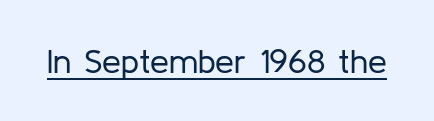
{"serif": "no", "italic": "no", "bold": "no", "weight": "regular", "width": "normal", "stroke_contrast": "low", "x_height": "medium", "monospaced": "no", "underline": "yes", "letter_spacing": "normal", "letter_spacing_em": 0.0, "glyph_px": 34}
